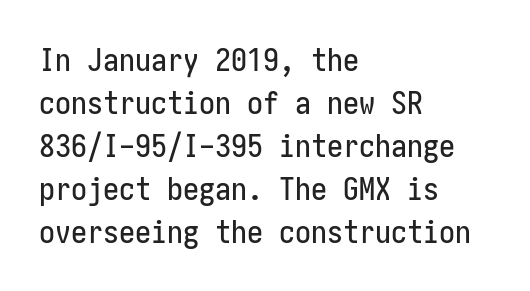
There is no visible air inserted between adjacent glyphs. Notice how descenders clear the ascenders below comfortably — that's standard leading. Type style note: lacks serifs. Italic? Not at all — the glyphs are vertical. The space directly below the letters is spotless.
